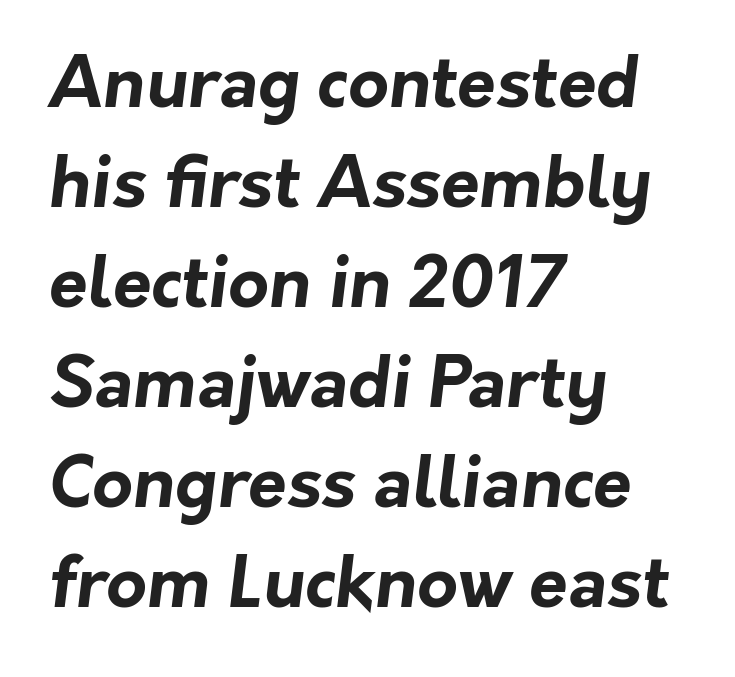
{"serif": "no", "bold": "yes", "weight": "bold", "width": "normal", "stroke_contrast": "low", "x_height": "medium", "monospaced": "no", "underline": "no", "align": "left", "line_spacing": "normal", "line_spacing_ratio": 1.43, "letter_spacing": "normal", "letter_spacing_em": 0.0, "glyph_px": 70}
